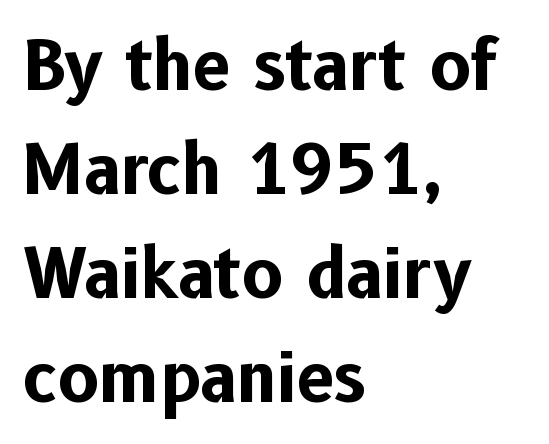
{"serif": "no", "italic": "no", "bold": "yes", "weight": "bold", "width": "normal", "stroke_contrast": "low", "x_height": "medium", "monospaced": "no", "underline": "no", "align": "left", "line_spacing": "normal", "line_spacing_ratio": 1.53, "letter_spacing": "normal", "letter_spacing_em": 0.0, "glyph_px": 68}
